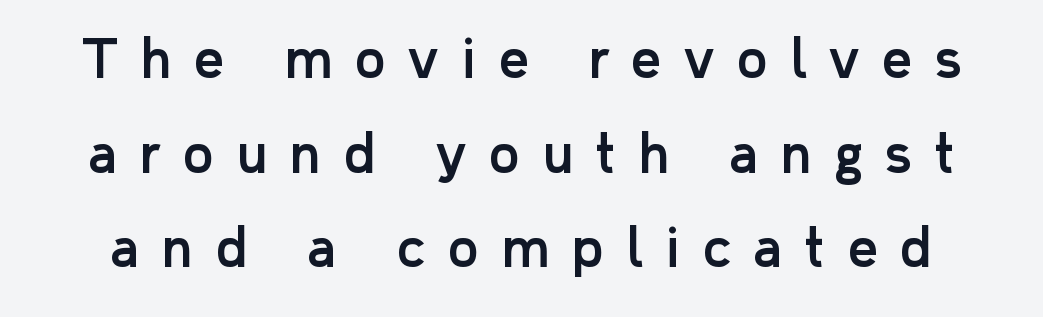
Q: Is the text italic (slanted)? A: No, it is upright.
Q: Is the typeface a serif or a sans-serif typeface? A: Sans-serif.
Q: Is the text underlined? A: No.
Q: Is the spacing between letters normal or unusually wide? A: Unusually wide.
Q: Width (condensed, normal, or wide)? A: Normal.
Q: Stroke contrast? A: Low.
Q: x-height? A: Medium.
Q: Monospaced? A: No.
